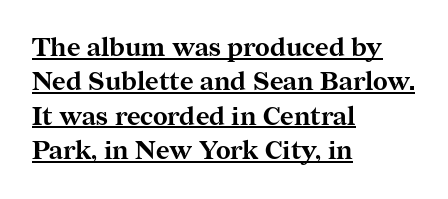
Q: Is the text bold? A: Yes.
Q: Is the text italic (slanted)? A: No, it is upright.
Q: Is the text underlined? A: Yes.
Q: How is the paragraph aligned? A: Left-aligned.
Q: Is the spacing between letters normal or unusually wide? A: Normal.
Q: Is the spacing between lines tight, normal or loose? A: Normal.
